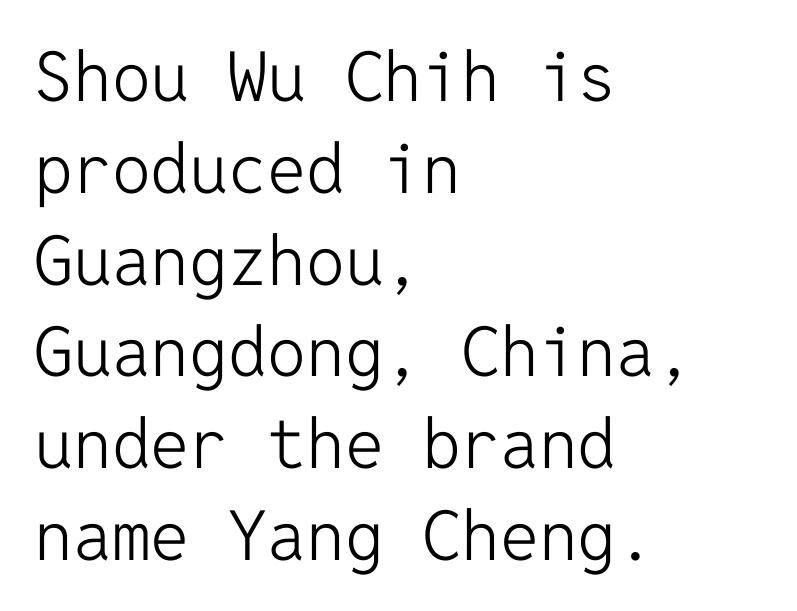
Q: Is the text bold? A: No.
Q: Is the text italic (slanted)? A: No, it is upright.
Q: Is the typeface a serif or a sans-serif typeface? A: Sans-serif.
Q: Is the text underlined? A: No.
Q: How is the paragraph aligned? A: Left-aligned.
Q: Is the spacing between letters normal or unusually wide? A: Normal.
Q: Is the spacing between lines tight, normal or loose? A: Normal.
Q: Width (condensed, normal, or wide)? A: Normal.
Q: Stroke contrast? A: Low.
Q: x-height? A: Medium.
Q: Monospaced? A: Yes.
